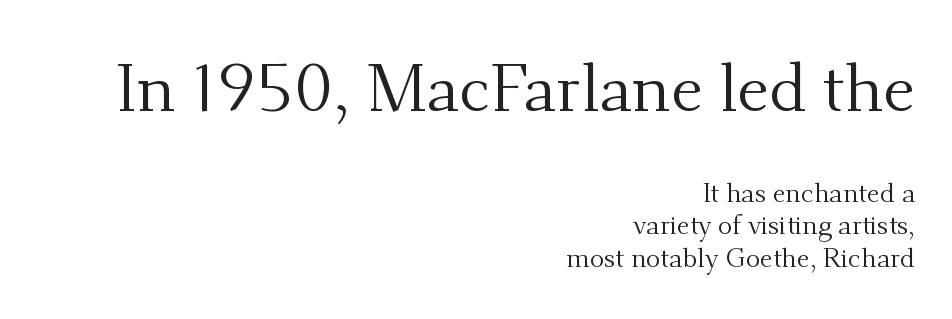
The letterforms sit shoulder to shoulder at normal distance. The letters advance in unequal steps, a hallmark of proportional type. Posture: vertical. These lines are composed in type with serifs.
